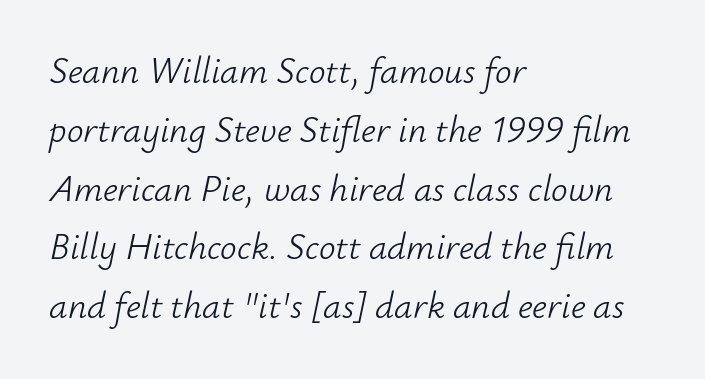
The image shows 37 px light type, italic (leaning right); set left-aligned, normal line spacing (1.59x), normal letter spacing, not underlined; low stroke contrast and a small x-height.
